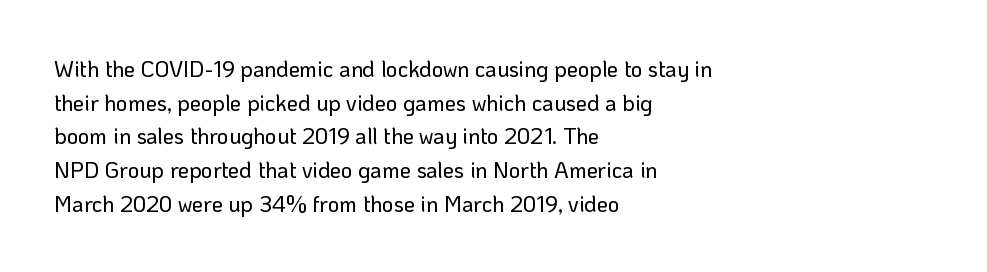
Q: Is the text italic (slanted)? A: No, it is upright.
Q: Is the text underlined? A: No.
Q: How is the paragraph aligned? A: Left-aligned.
Q: Is the spacing between letters normal or unusually wide? A: Normal.
Q: Is the spacing between lines tight, normal or loose? A: Normal.
